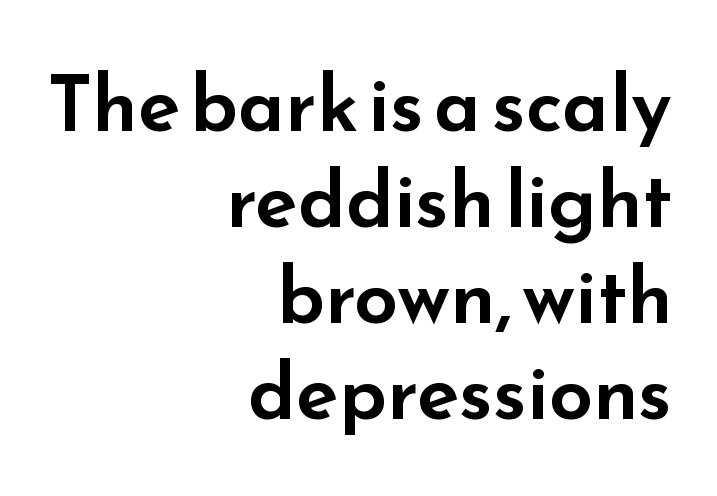
The image shows 78 px wide sans-serif type, upright; set right-aligned, line spacing 1.23x, normal letter spacing, not underlined; low stroke contrast and a small x-height.
